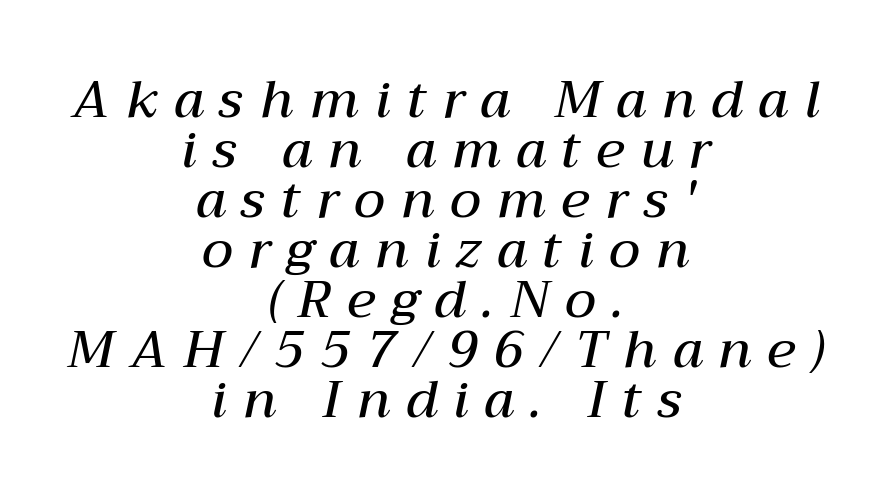
{"italic": "yes", "lean": "right", "slant_degrees": 12, "bold": "semi", "weight": "semibold", "width": "normal", "stroke_contrast": "medium", "x_height": "medium", "monospaced": "no", "underline": "no", "align": "center", "line_spacing": "tight", "line_spacing_ratio": 0.96, "letter_spacing": "wide", "letter_spacing_em": 0.31, "glyph_px": 52}
